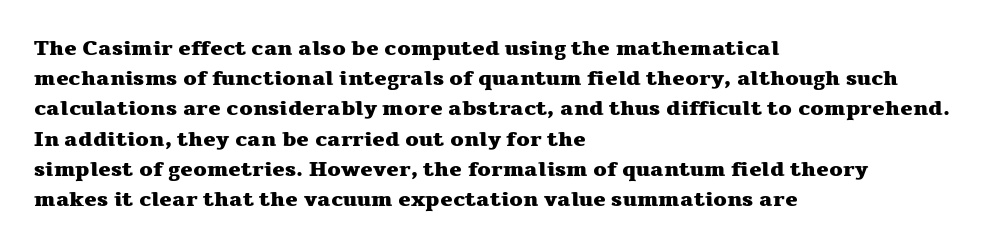
Q: Is the text bold? A: Yes.
Q: Is the text italic (slanted)? A: No, it is upright.
Q: Is the text underlined? A: No.
Q: How is the paragraph aligned? A: Left-aligned.
Q: Is the spacing between letters normal or unusually wide? A: Normal.
Q: Is the spacing between lines tight, normal or loose? A: Normal.
